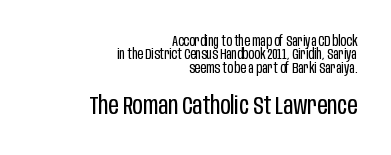
Notice how descenders almost collide with the ascenders below — that's tight leading. This layout puts the modest block above and the oversized block below. Characters remain perfectly vertical along every line. These glyphs show unthickened strokes, regular width or finer.
